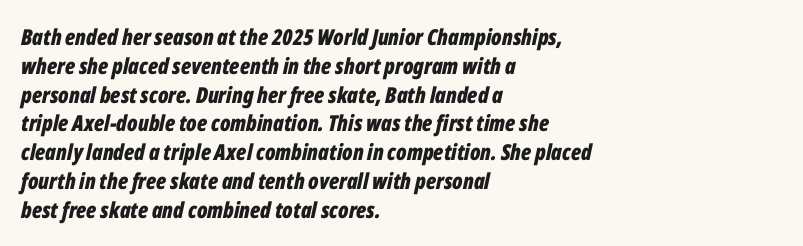
The image shows 22 px bold type, italic (leaning right); set left-aligned, normal line spacing (1.31x), normal letter spacing, not underlined.
